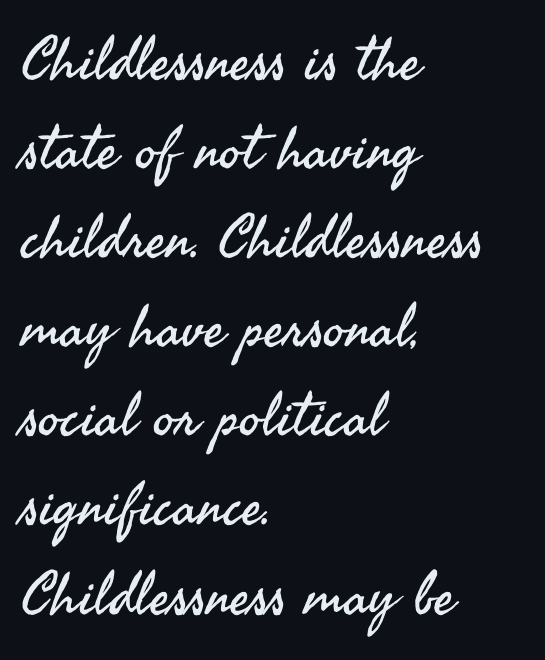
{"serif": "no", "bold": "no", "weight": "regular", "width": "normal", "stroke_contrast": "medium", "x_height": "small", "monospaced": "no", "underline": "no", "align": "left", "line_spacing": "normal", "line_spacing_ratio": 1.51, "letter_spacing": "normal", "letter_spacing_em": 0.0, "glyph_px": 59}
